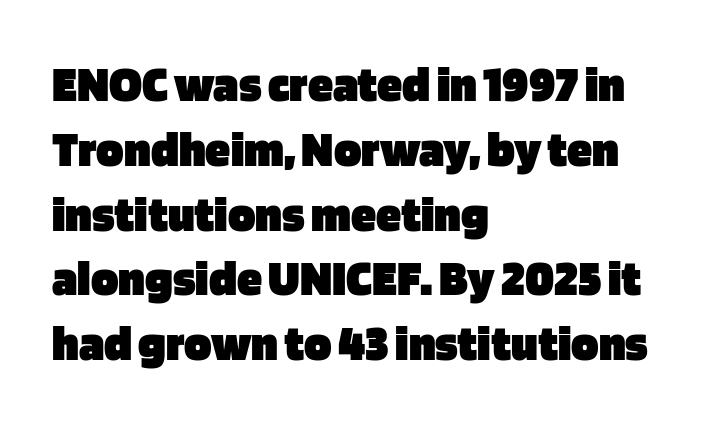
{"serif": "no", "italic": "no", "bold": "yes", "weight": "heavy", "width": "normal", "stroke_contrast": "low", "x_height": "large", "monospaced": "no", "underline": "no", "align": "left", "line_spacing": "normal", "line_spacing_ratio": 1.27, "letter_spacing": "normal", "letter_spacing_em": 0.0, "glyph_px": 51}
